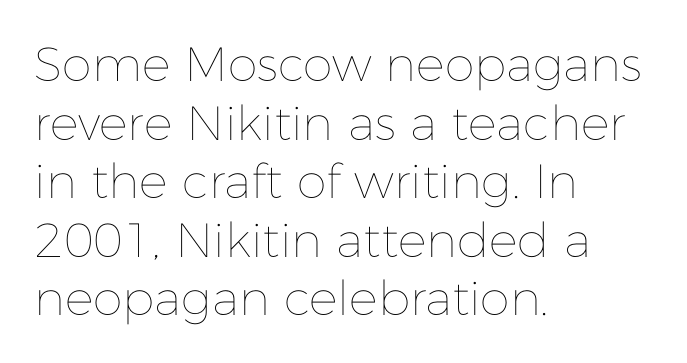
The image shows 48 px thin type, upright; set left-aligned, line spacing 1.22x, normal letter spacing, not underlined; low stroke contrast and a medium x-height.
